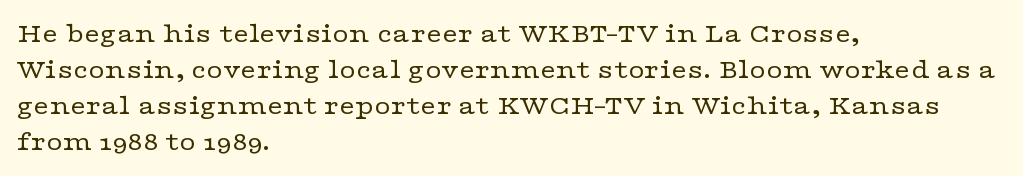
The rag falls on the right side of this text block. A typesetter would call this zero additional tracking. A typesetter would call this leading conventional body-copy spacing. The face used here is proportionally spaced, like ordinary book or web type. Unbolded letterforms with no extra heft.
